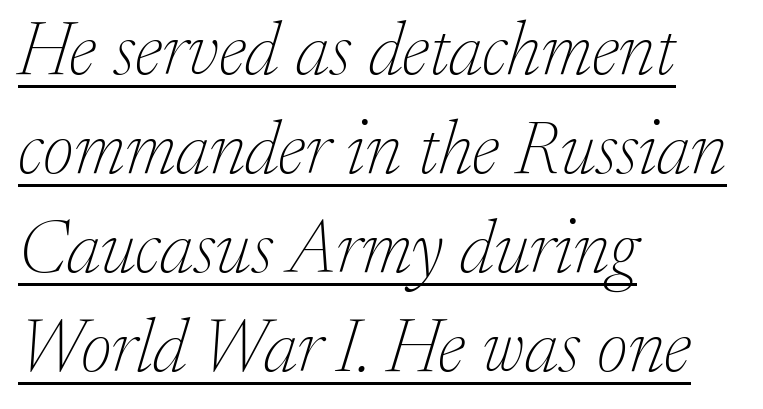
{"serif": "yes", "italic": "yes", "lean": "right", "slant_degrees": 17, "bold": "no", "weight": "thin", "width": "normal", "stroke_contrast": "low", "x_height": "medium", "monospaced": "no", "underline": "yes", "align": "left", "line_spacing": "normal", "line_spacing_ratio": 1.32, "letter_spacing": "normal", "letter_spacing_em": 0.0, "glyph_px": 75}
